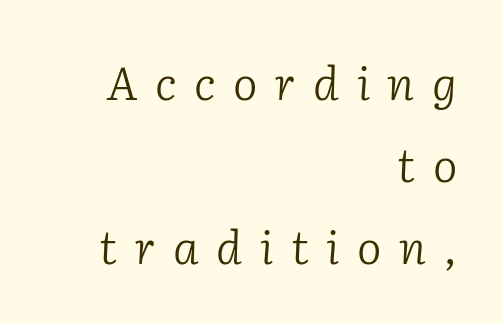
Q: Is the text bold? A: No.
Q: Is the text italic (slanted)? A: Yes, it leans right by about 2 degrees.
Q: Is the typeface a serif or a sans-serif typeface? A: Serif.
Q: Is the text underlined? A: No.
Q: How is the paragraph aligned? A: Right-aligned.
Q: Is the spacing between letters normal or unusually wide? A: Unusually wide.
Q: Width (condensed, normal, or wide)? A: Normal.
Q: Stroke contrast? A: Low.
Q: x-height? A: Medium.
Q: Monospaced? A: No.
